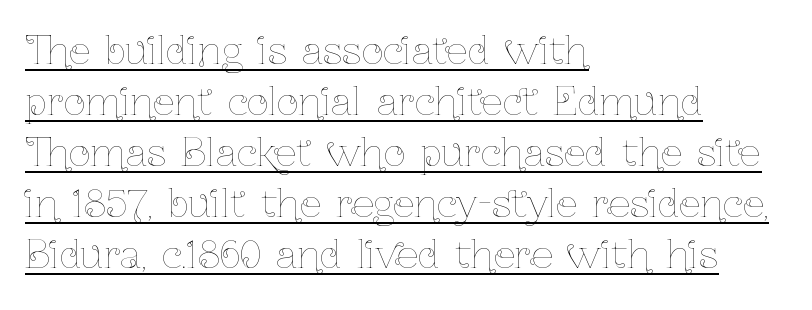
Q: Is the text bold? A: No.
Q: Is the text italic (slanted)? A: No, it is upright.
Q: Is the text underlined? A: Yes.
Q: How is the paragraph aligned? A: Left-aligned.
Q: Is the spacing between letters normal or unusually wide? A: Normal.
Q: Is the spacing between lines tight, normal or loose? A: Normal.
Q: Width (condensed, normal, or wide)? A: Condensed.
Q: Stroke contrast? A: Low.
Q: x-height? A: Medium.
Q: Monospaced? A: No.
